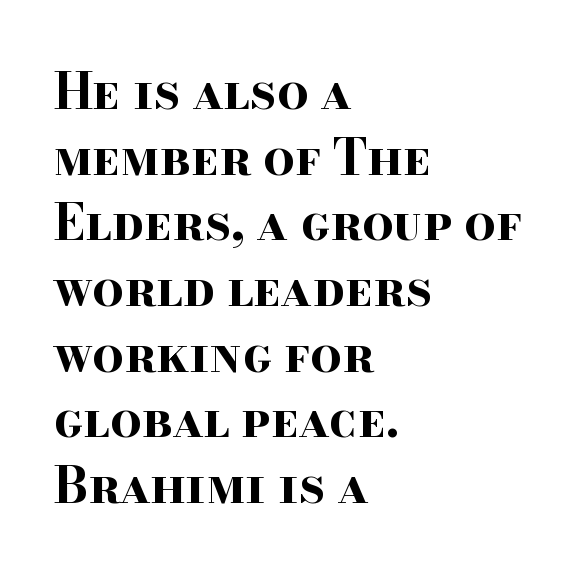
The type family on display is of the serif kind. Clear beneath every line of the passage. A typesetter would call this proportional, since set widths differ per character. Each new line begins a customary step beneath the previous one. Ordinary non-slanted type is in use.
